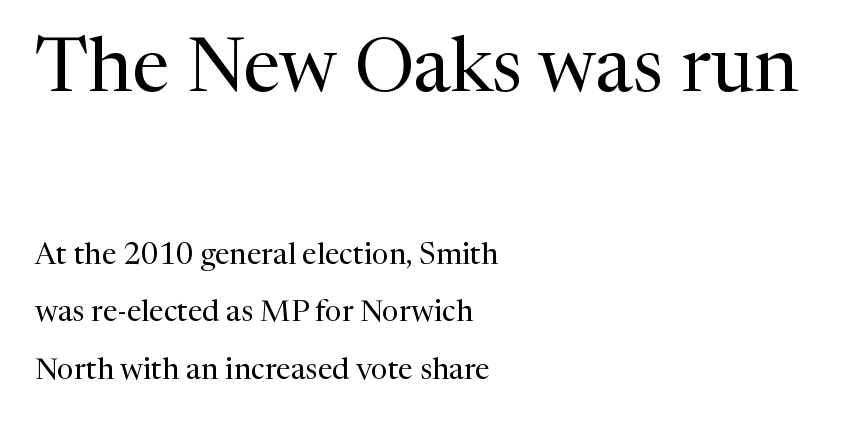
Q: Is the text bold? A: No.
Q: Is the text italic (slanted)? A: No, it is upright.
Q: Is the typeface a serif or a sans-serif typeface? A: Serif.
Q: Is the text underlined? A: No.
Q: How is the paragraph aligned? A: Left-aligned.
Q: Is the spacing between letters normal or unusually wide? A: Normal.
Q: Is the spacing between lines tight, normal or loose? A: Loose.
Q: Which block of text is set in a larger size, the first (top) or the second (bottom)? A: The first (top) one.
Q: Width (condensed, normal, or wide)? A: Normal.
Q: Stroke contrast? A: Medium.
Q: x-height? A: Medium.
Q: Monospaced? A: No.
